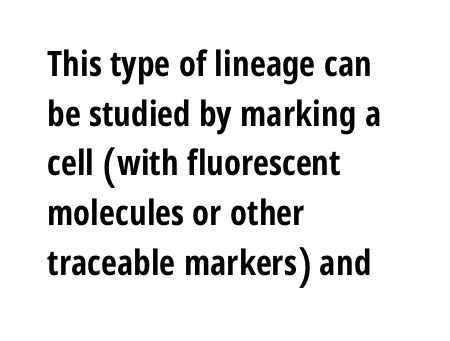
{"serif": "no", "italic": "no", "bold": "yes", "weight": "bold", "width": "condensed", "stroke_contrast": "low", "x_height": "medium", "monospaced": "no", "underline": "no", "align": "left", "line_spacing": "normal", "line_spacing_ratio": 1.42, "letter_spacing": "normal", "letter_spacing_em": 0.0, "glyph_px": 35}
